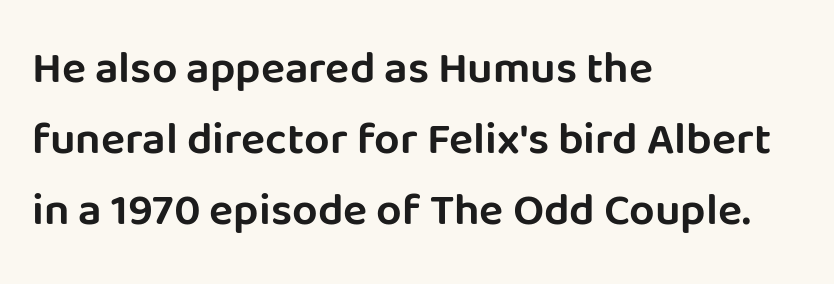
{"serif": "no", "italic": "no", "width": "normal", "stroke_contrast": "low", "x_height": "large", "monospaced": "no", "underline": "no", "align": "left", "line_spacing": "normal", "line_spacing_ratio": 1.58, "letter_spacing": "normal", "letter_spacing_em": 0.0, "glyph_px": 45}
